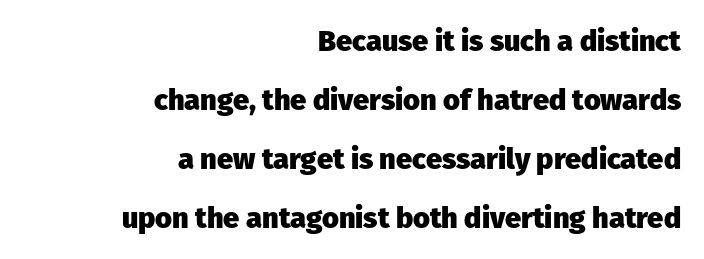
Students, observe: this is what heavily led, spacious text looks like. These lines stack with their right ends in a neat column. Designer's note — italics off, roman on. The glyphs are unaccompanied by any horizontal stroke below them. Look at the bottom of the vertical strokes: they stop flat, with no serifs.
